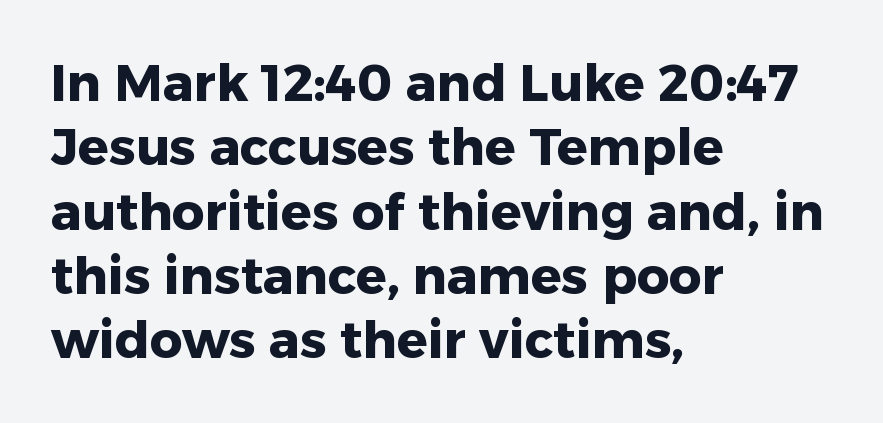
The image shows 51 px heavy sans-serif type, upright; set left-aligned, normal line spacing (1.26x), normal letter spacing, not underlined; low stroke contrast and a medium x-height.
